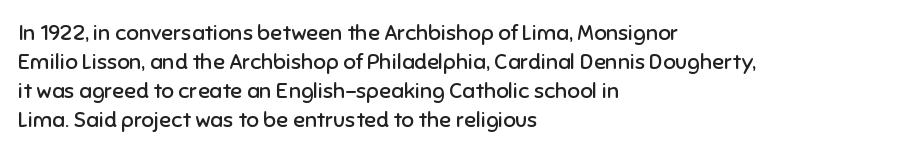
Q: Is the text bold? A: No.
Q: Is the text italic (slanted)? A: No, it is upright.
Q: Is the text underlined? A: No.
Q: How is the paragraph aligned? A: Left-aligned.
Q: Is the spacing between letters normal or unusually wide? A: Normal.
Q: Is the spacing between lines tight, normal or loose? A: Normal.
